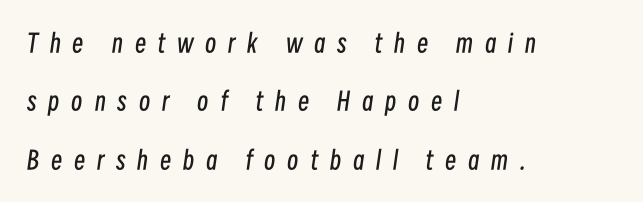
{"italic": "yes", "lean": "right", "slant_degrees": 8, "bold": "no", "underline": "no", "align": "left", "line_spacing": "loose", "line_spacing_ratio": 2.34, "letter_spacing": "wide", "letter_spacing_em": 0.47, "glyph_px": 25}
